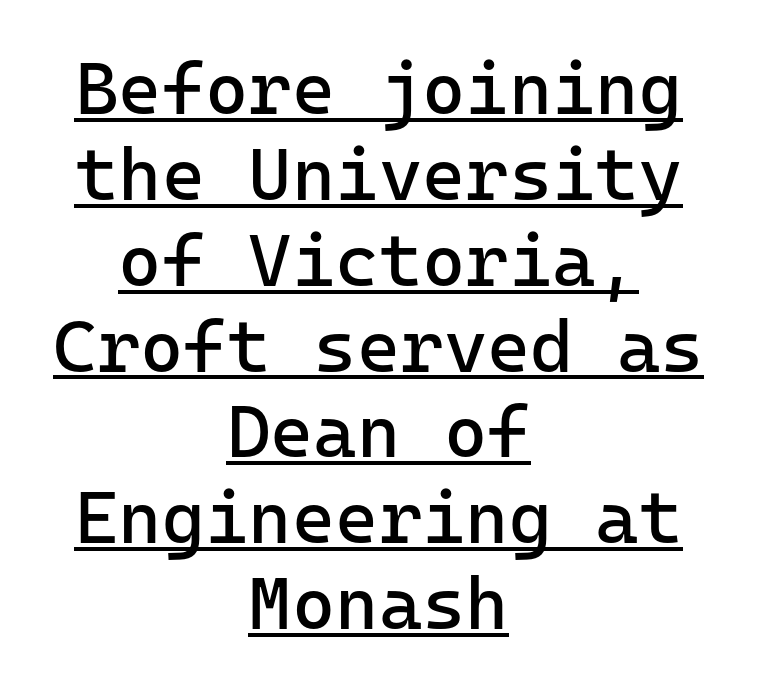
Q: Is the text bold? A: No.
Q: Is the text italic (slanted)? A: No, it is upright.
Q: Is the typeface a serif or a sans-serif typeface? A: Sans-serif.
Q: Is the text underlined? A: Yes.
Q: How is the paragraph aligned? A: Centered.
Q: Is the spacing between letters normal or unusually wide? A: Normal.
Q: Width (condensed, normal, or wide)? A: Normal.
Q: Stroke contrast? A: Low.
Q: x-height? A: Medium.
Q: Monospaced? A: Yes.
